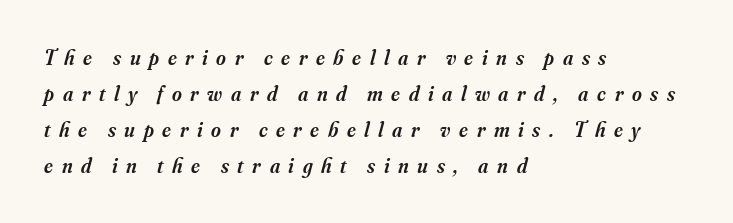
The image shows 21 px text type, italic (leaning right); set left-aligned, line spacing 1.71x, unusually wide letter spacing (+0.41 em), not underlined.
